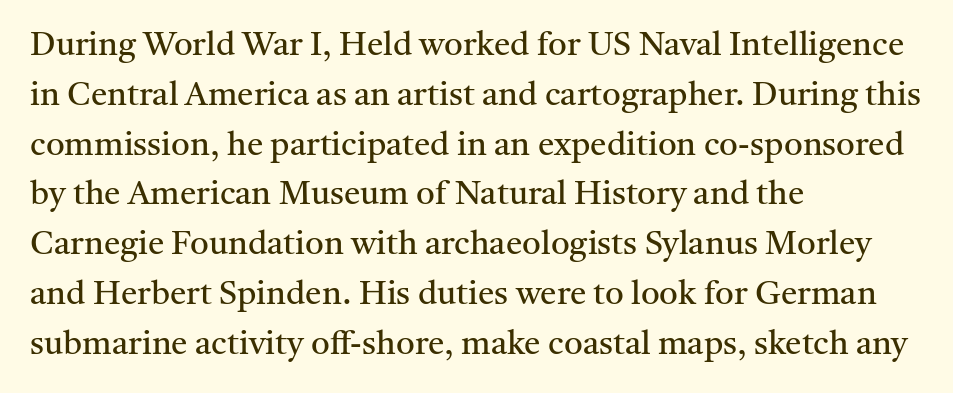
The image shows 33 px regular-weight serif type, upright; set left-aligned, normal line spacing (1.51x), normal letter spacing, not underlined; medium stroke contrast and a medium x-height.
